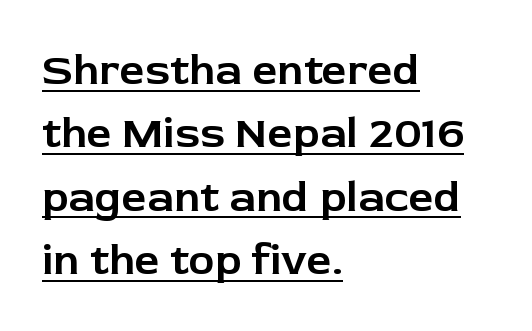
What decoration does the sample have? An underline. This sample is left-justified, so line endings fall wherever the words run out. The passage shown stacks its lines at a standard gap. This sample uses an upright cut, with every glyph sitting square on the baseline. Serifs: no, the terminals of the letterforms are clean. You could not count columns in this text — the font is proportionally spaced.
